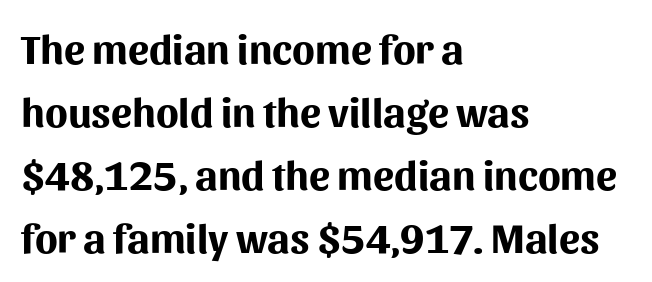
{"serif": "no", "italic": "no", "bold": "yes", "weight": "bold", "width": "normal", "stroke_contrast": "medium", "x_height": "medium", "monospaced": "no", "underline": "no", "align": "left", "line_spacing": "normal", "line_spacing_ratio": 1.5, "letter_spacing": "normal", "letter_spacing_em": 0.0, "glyph_px": 42}
